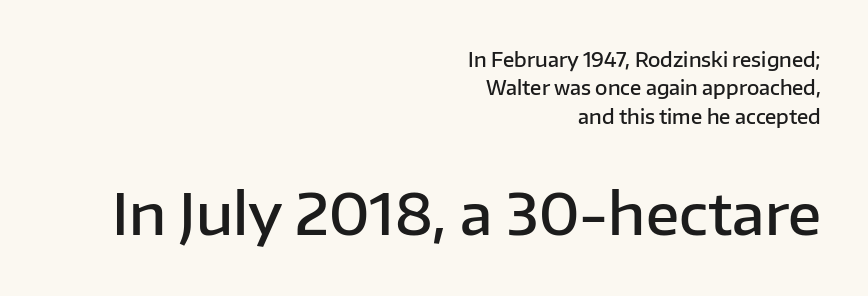
The image shows 56 px semibold sans-serif type, upright; set right-aligned, normal line spacing (1.5x), normal letter spacing, not underlined; the second (bottom) block is 2.95x larger; low stroke contrast and a medium x-height.
